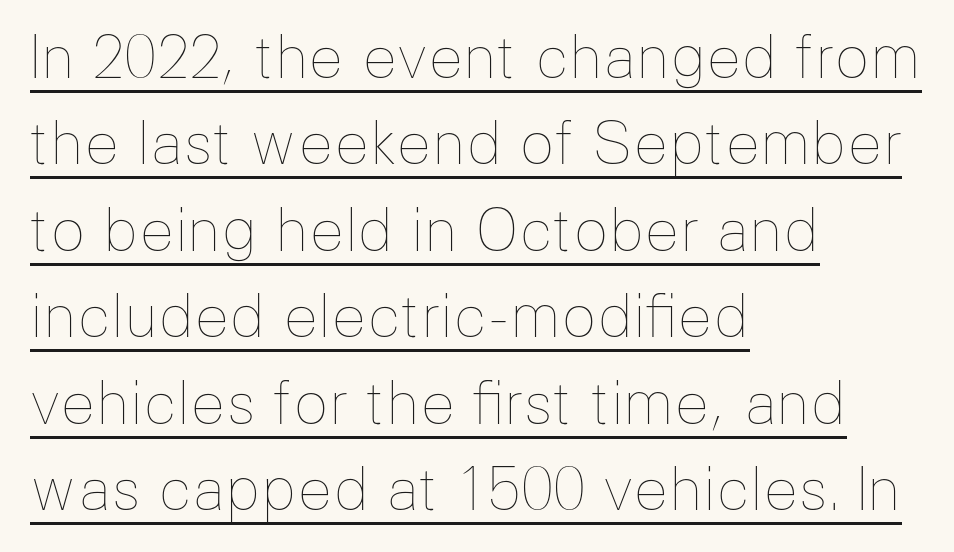
{"italic": "no", "bold": "no", "weight": "thin", "width": "normal", "stroke_contrast": "low", "x_height": "medium", "monospaced": "no", "underline": "yes", "align": "left", "line_spacing": "normal", "line_spacing_ratio": 1.49, "letter_spacing": "normal", "letter_spacing_em": 0.0, "glyph_px": 58}
